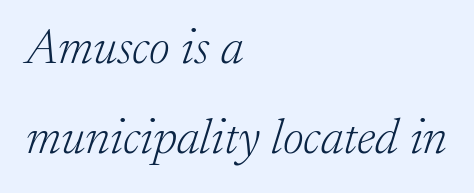
{"serif": "yes", "italic": "yes", "lean": "right", "slant_degrees": 17, "bold": "no", "weight": "light", "width": "normal", "stroke_contrast": "low", "x_height": "medium", "monospaced": "no", "underline": "no", "align": "left", "line_spacing_ratio": 1.8, "letter_spacing": "normal", "letter_spacing_em": 0.0, "glyph_px": 50}
